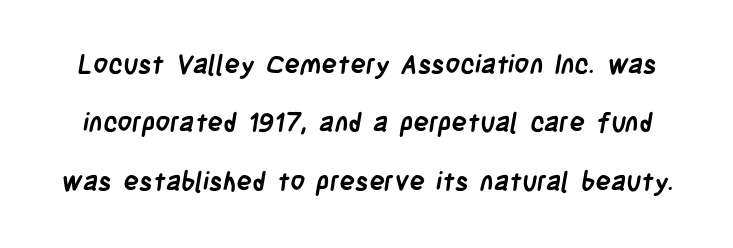
{"bold": "yes", "underline": "no", "line_spacing": "loose", "line_spacing_ratio": 2.25, "letter_spacing": "normal", "letter_spacing_em": 0.0, "glyph_px": 26}
